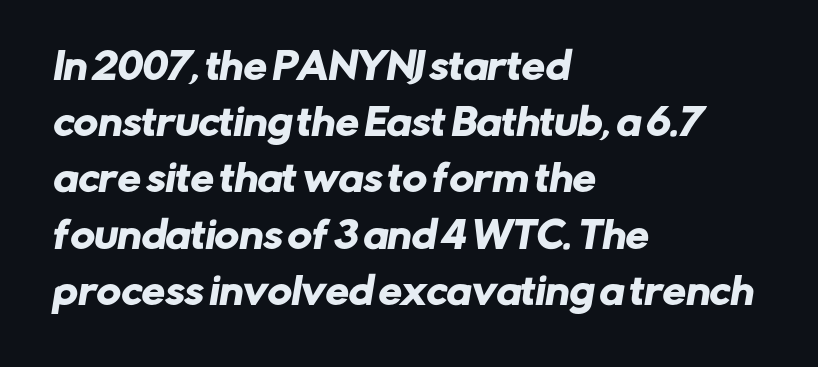
{"serif": "no", "width": "normal", "stroke_contrast": "low", "x_height": "medium", "monospaced": "no", "underline": "no", "align": "left", "line_spacing": "normal", "line_spacing_ratio": 1.52, "letter_spacing": "normal", "letter_spacing_em": 0.0, "glyph_px": 37}
